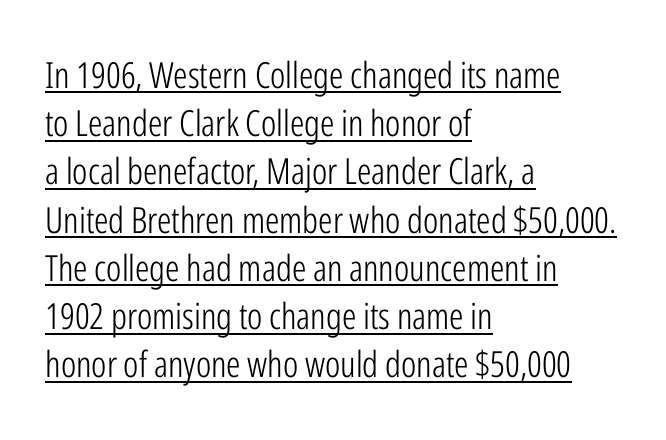
Each letter keeps its own natural width here, so spacing adapts to shape. The type sits square on the baseline with zero lean. The specimen includes a rule beneath the text block's lines. The rendering anchors every line to the left-hand side.
